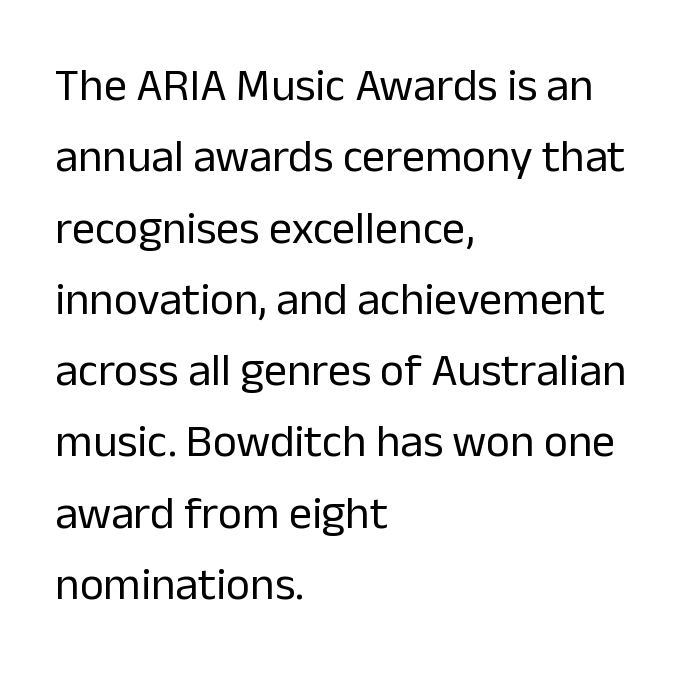
{"serif": "no", "italic": "no", "bold": "no", "weight": "regular", "width": "normal", "stroke_contrast": "low", "x_height": "medium", "monospaced": "no", "underline": "no", "align": "left", "line_spacing": "normal", "line_spacing_ratio": 1.55, "letter_spacing": "normal", "letter_spacing_em": 0.0, "glyph_px": 46}
